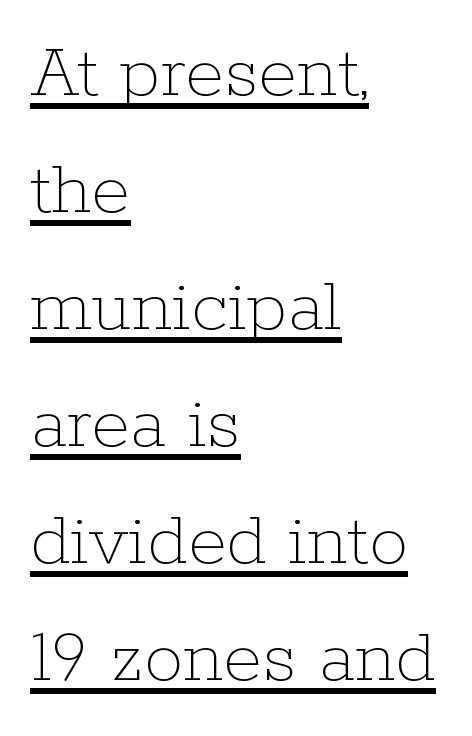
Letter spacing: default. The vertical gap from one line to the next is medium. A baseline rule has been typeset under these characters. Think of a printed novel: that variable character pitch is what you see here. Bold? No — there's no thickening of the strokes. If you drew a ruler down the left edge, every line would touch it.
